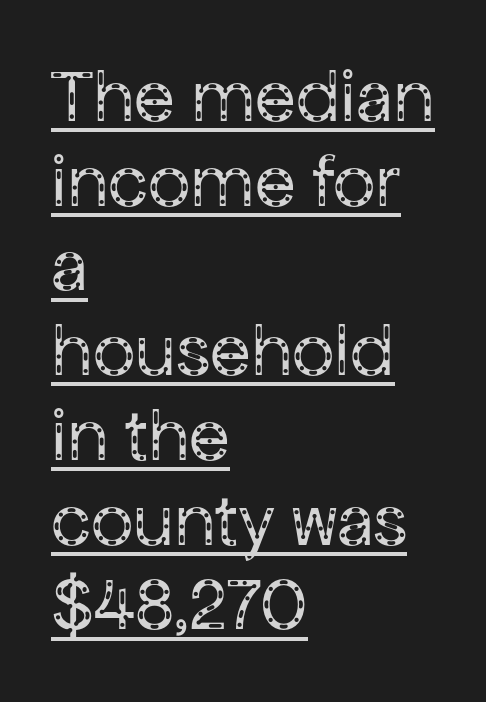
Q: Is the text bold? A: No.
Q: Is the text italic (slanted)? A: No, it is upright.
Q: Is the typeface a serif or a sans-serif typeface? A: Sans-serif.
Q: Is the text underlined? A: Yes.
Q: How is the paragraph aligned? A: Left-aligned.
Q: Is the spacing between letters normal or unusually wide? A: Normal.
Q: Is the spacing between lines tight, normal or loose? A: Tight.
Q: Width (condensed, normal, or wide)? A: Normal.
Q: Stroke contrast? A: Low.
Q: x-height? A: Medium.
Q: Monospaced? A: No.
